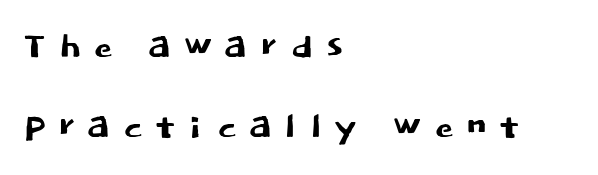
Q: Is the text italic (slanted)? A: No, it is upright.
Q: Is the typeface a serif or a sans-serif typeface? A: Sans-serif.
Q: Is the text underlined? A: No.
Q: How is the paragraph aligned? A: Left-aligned.
Q: Is the spacing between letters normal or unusually wide? A: Unusually wide.
Q: Is the spacing between lines tight, normal or loose? A: Normal.
Q: Width (condensed, normal, or wide)? A: Normal.
Q: Stroke contrast? A: Low.
Q: x-height? A: Large.
Q: Monospaced? A: No.
